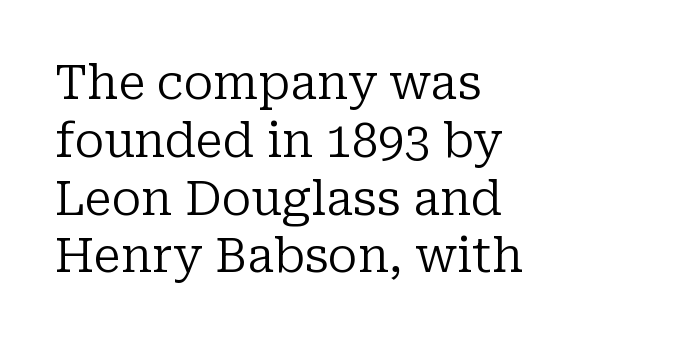
The image shows 47 px regular-weight serif type, upright; set left-aligned, line spacing 1.23x, normal letter spacing, not underlined; low stroke contrast and a medium x-height.
